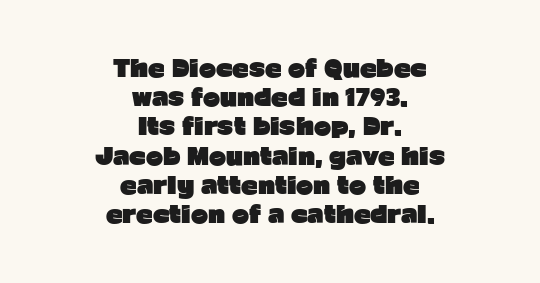
{"italic": "no", "bold": "yes", "underline": "no", "align": "center", "line_spacing": "normal", "line_spacing_ratio": 1.27, "letter_spacing": "normal", "letter_spacing_em": 0.0, "glyph_px": 23}
